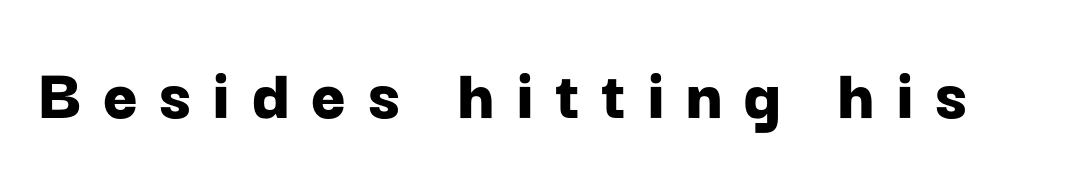
Posture: straight, roman, zero tilt. No word sits above an underline. Does the weight exceed regular? Yes, all the way to bold. Do the characters align in a grid? No, the font is proportional. Students, note that the glyphs here are deliberately spaced far apart. This rendering employs a face without finishing strokes, i.e., a sans-serif.
